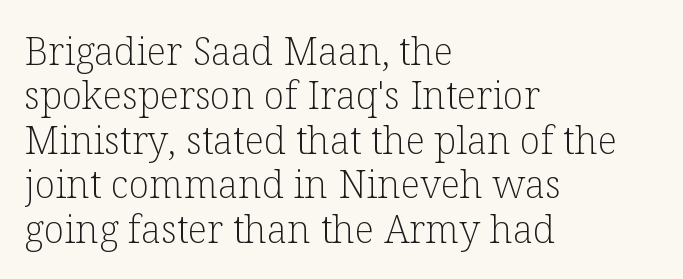
{"serif": "yes", "italic": "no", "bold": "no", "weight": "light", "width": "normal", "stroke_contrast": "low", "x_height": "medium", "monospaced": "no", "underline": "no", "align": "left", "line_spacing_ratio": 1.17, "letter_spacing": "normal", "letter_spacing_em": 0.0, "glyph_px": 38}
